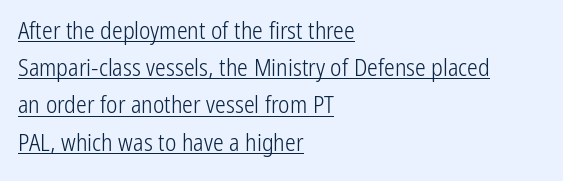
This is not heavy type; no bold has been used. How are the letters spaced? Ordinarily, with no added tracking. When letters stand straight like this, we call the style roman or upright. The lines are quadded left.
